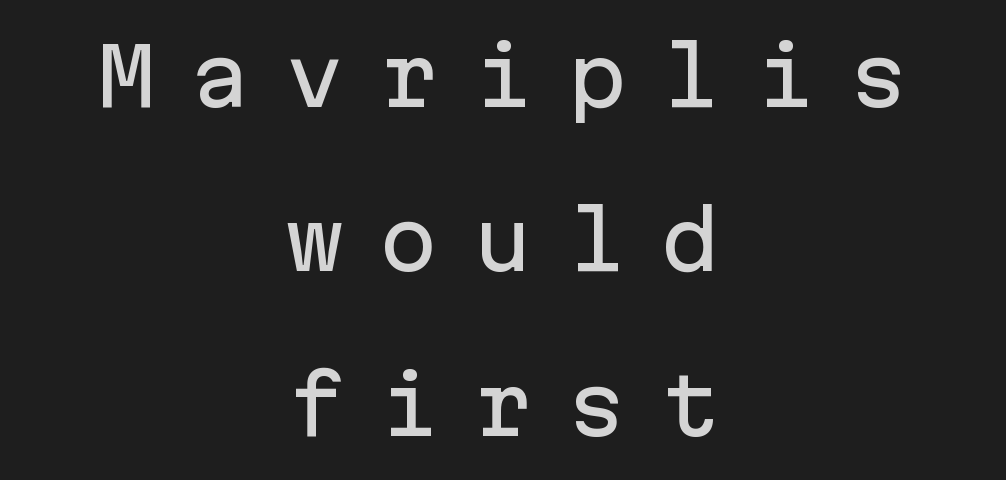
Q: Is the text italic (slanted)? A: No, it is upright.
Q: Is the typeface a serif or a sans-serif typeface? A: Sans-serif.
Q: Is the text underlined? A: No.
Q: How is the paragraph aligned? A: Centered.
Q: Is the spacing between letters normal or unusually wide? A: Unusually wide.
Q: Is the spacing between lines tight, normal or loose? A: Loose.
Q: Width (condensed, normal, or wide)? A: Normal.
Q: Stroke contrast? A: Low.
Q: x-height? A: Medium.
Q: Monospaced? A: Yes.
